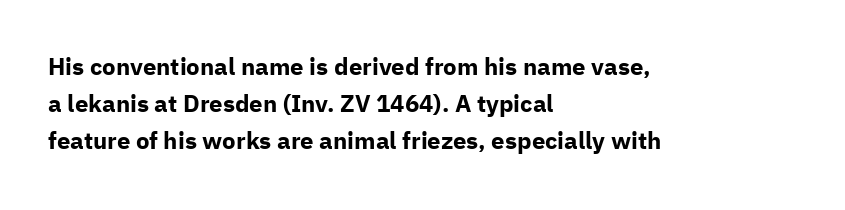
Q: Is the text bold? A: Yes.
Q: Is the text italic (slanted)? A: No, it is upright.
Q: Is the text underlined? A: No.
Q: How is the paragraph aligned? A: Left-aligned.
Q: Is the spacing between letters normal or unusually wide? A: Normal.
Q: Is the spacing between lines tight, normal or loose? A: Normal.
